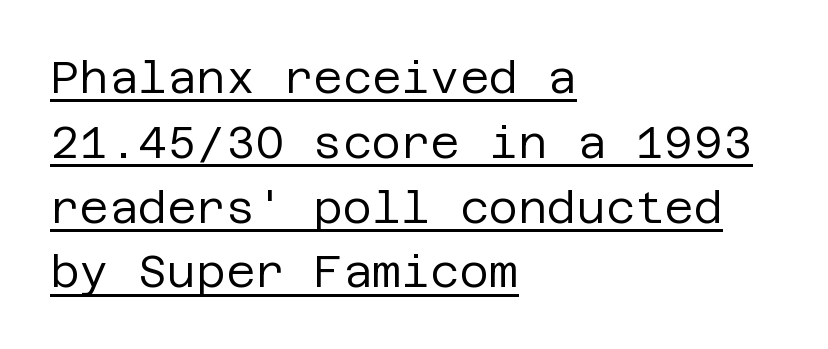
{"serif": "no", "italic": "no", "bold": "no", "weight": "regular", "width": "normal", "stroke_contrast": "low", "x_height": "large", "underline": "yes", "align": "left", "line_spacing": "normal", "line_spacing_ratio": 1.44, "letter_spacing": "normal", "letter_spacing_em": 0.0, "glyph_px": 45}
